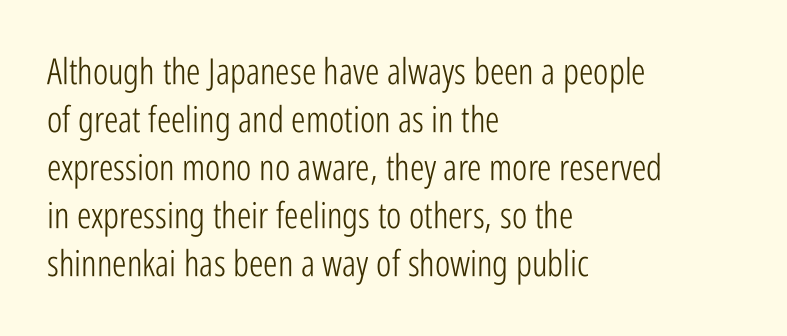
{"serif": "no", "italic": "no", "bold": "no", "weight": "light", "width": "condensed", "stroke_contrast": "low", "x_height": "medium", "monospaced": "no", "underline": "no", "align": "left", "line_spacing": "normal", "line_spacing_ratio": 1.33, "letter_spacing": "normal", "letter_spacing_em": 0.0, "glyph_px": 36}
